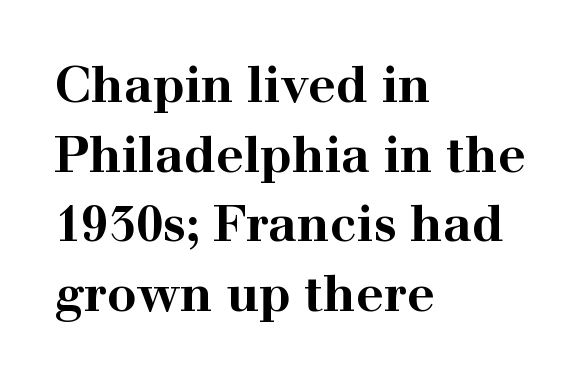
The letters advance in unequal steps, a hallmark of proportional type. Set as a true bold cut, around the 700 mark. Notice how the passage keeps a crisp vertical edge on the left only. Does the leading feel generous? No, just average.
